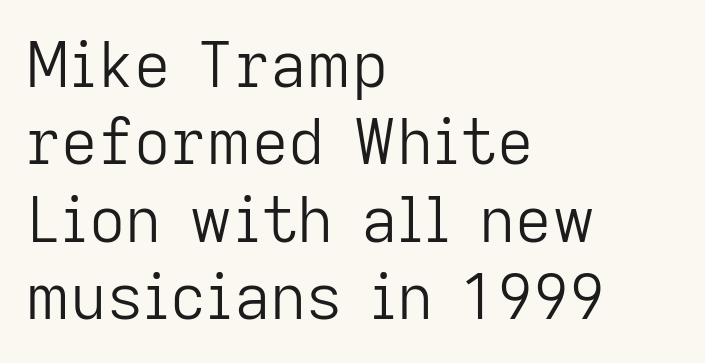
The image shows 63 px light sans-serif type, upright; set left-aligned, line spacing 1.23x, normal letter spacing, not underlined; low stroke contrast and a medium x-height.
